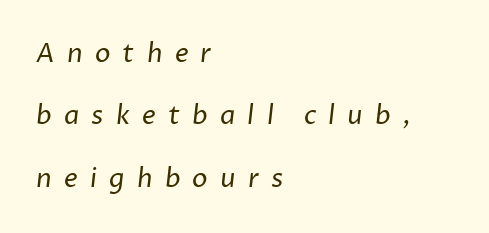
The image shows 26 px text type; set left-aligned, loose line spacing (2.4x), unusually wide letter spacing (+0.47 em), not underlined.
